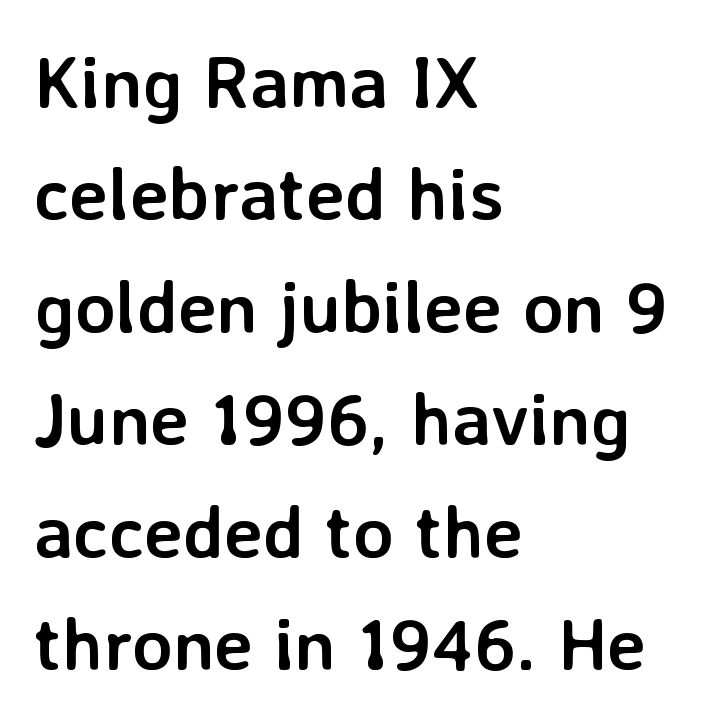
This sample uses a sans-serif face. A full-strength bold gives these letters their thick strokes. The block of text has a typical density, with ordinary space between rows. The passage shown is typed in a proportional face where columns would drift.
